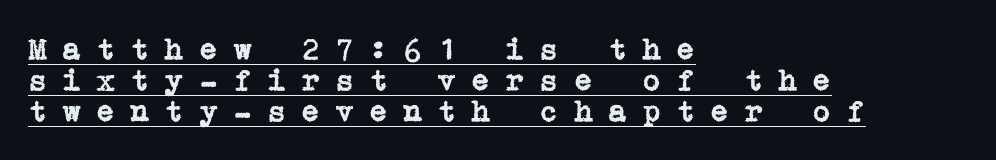
Inter-character spacing is expanded well beyond the font's built-in metrics. The designer went with a serif here, giving each stem small feet. Does the lettering tilt? It doesn't — this is upright. This sample trades vertical openness for compactness between lines.
